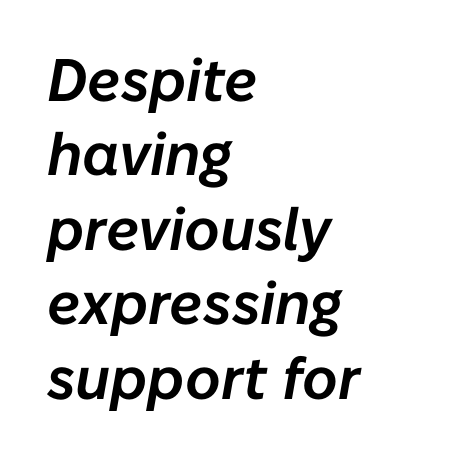
{"italic": "yes", "lean": "right", "slant_degrees": 10, "width": "normal", "stroke_contrast": "low", "x_height": "medium", "monospaced": "no", "underline": "no", "align": "left", "line_spacing_ratio": 1.24, "letter_spacing": "normal", "letter_spacing_em": 0.0, "glyph_px": 60}
